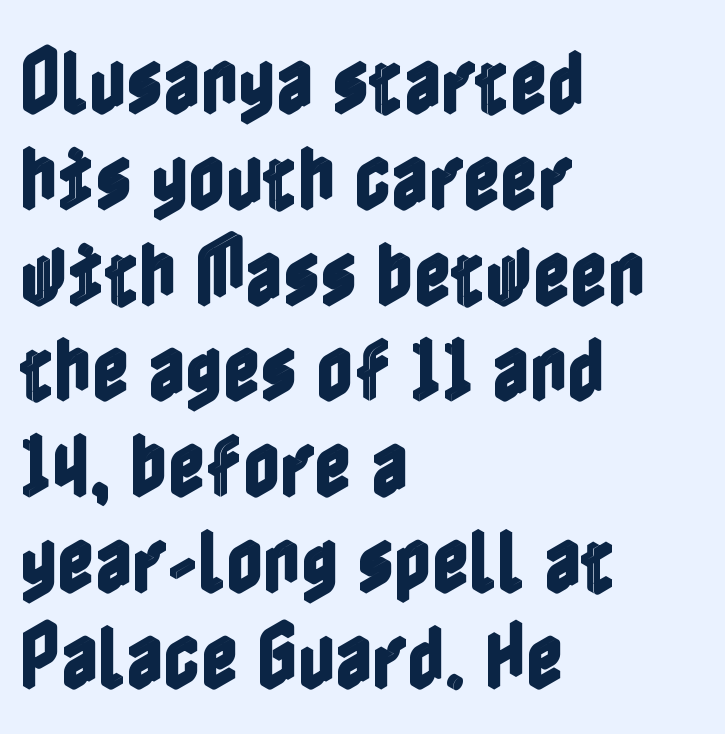
{"italic": "no", "width": "condensed", "x_height": "medium", "underline": "no", "align": "left", "line_spacing": "normal", "line_spacing_ratio": 1.33, "letter_spacing": "normal", "letter_spacing_em": 0.0, "glyph_px": 72}
